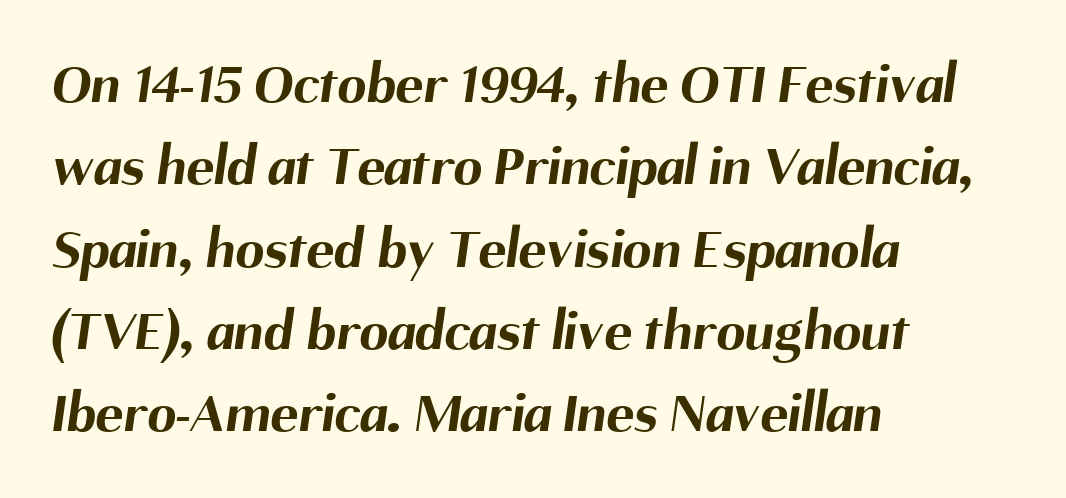
The passage shown is emphatically bold. Casual observation: everything's shoved over to the left. Does extra space separate the letters? No, they use regular spacing. The strip under each line holds only bare page. Classification — sans serif. Do the characters align in a grid? No, the font is proportional.
